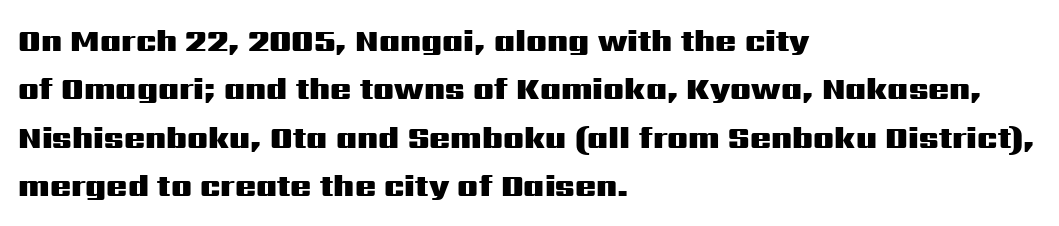
{"serif": "no", "italic": "no", "bold": "yes", "weight": "heavy", "width": "wide", "stroke_contrast": "medium", "x_height": "medium", "monospaced": "no", "underline": "no", "align": "left", "line_spacing": "normal", "line_spacing_ratio": 1.56, "letter_spacing": "normal", "letter_spacing_em": 0.0, "glyph_px": 31}
